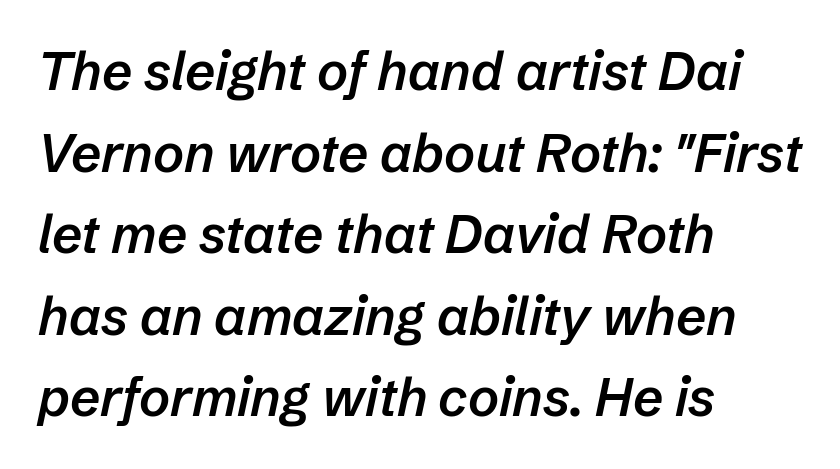
The image shows 53 px semibold type, italic (leaning right); set left-aligned, normal line spacing (1.54x), normal letter spacing, not underlined; low stroke contrast and a medium x-height.
